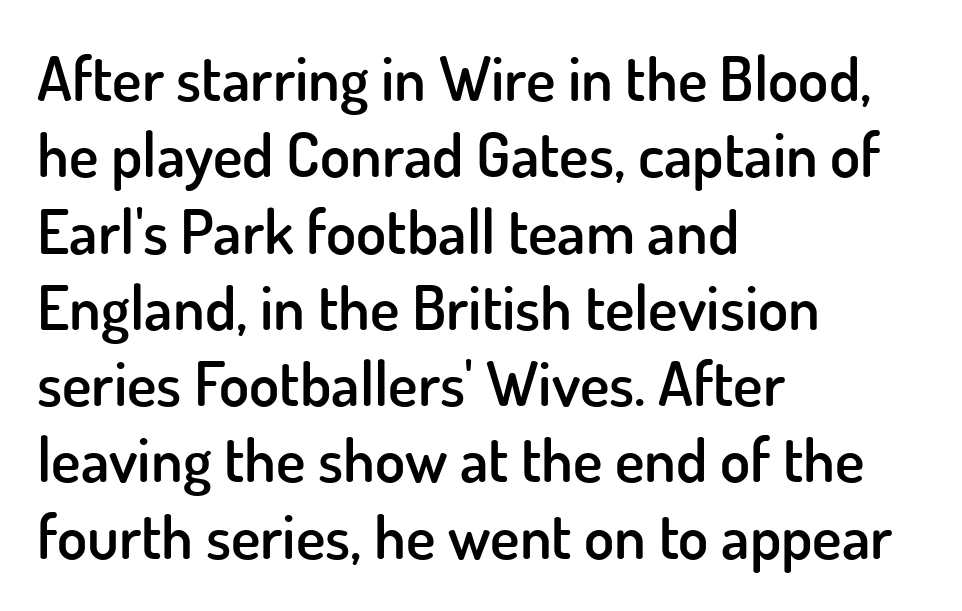
Think of a printed novel: that variable character pitch is what you see here. A typesetter would label this face a sans. Look at the stroke-to-counter ratio: somewhat heavy, a semibold. It's the straight-up-and-down kind of type.
